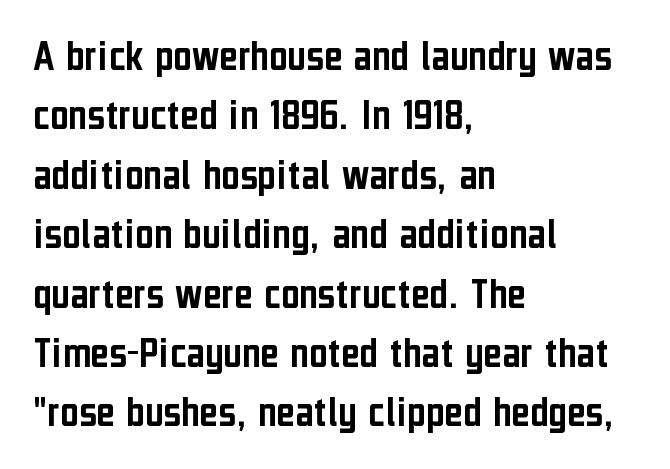
Q: Is the text italic (slanted)? A: No, it is upright.
Q: Is the typeface a serif or a sans-serif typeface? A: Sans-serif.
Q: Is the text underlined? A: No.
Q: How is the paragraph aligned? A: Left-aligned.
Q: Is the spacing between letters normal or unusually wide? A: Normal.
Q: Is the spacing between lines tight, normal or loose? A: Normal.
Q: Width (condensed, normal, or wide)? A: Condensed.
Q: Stroke contrast? A: Low.
Q: x-height? A: Medium.
Q: Monospaced? A: No.
